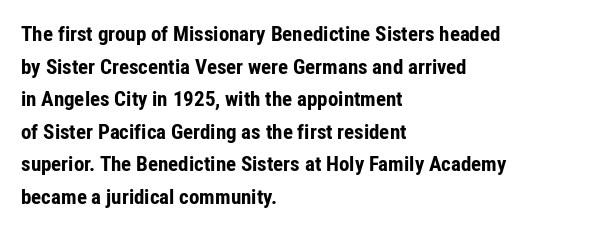
The rendering anchors every line to the left-hand side. In terms of posture, this sample is upright. This sample uses plain, unmodified letter spacing. The gap between lines stays unmarked.
